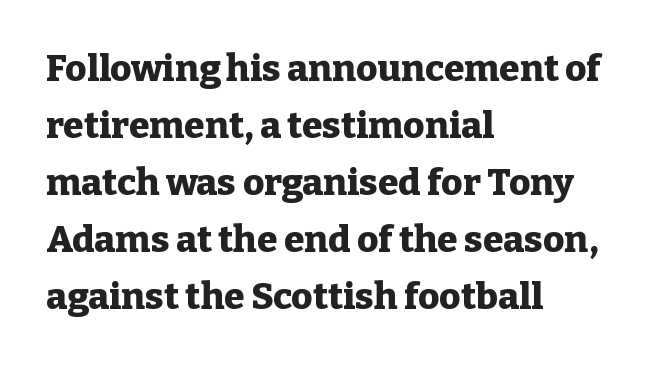
{"serif": "yes", "italic": "no", "bold": "yes", "weight": "heavy", "width": "normal", "stroke_contrast": "low", "x_height": "medium", "monospaced": "no", "underline": "no", "align": "left", "line_spacing": "normal", "line_spacing_ratio": 1.54, "letter_spacing": "normal", "letter_spacing_em": 0.0, "glyph_px": 37}
